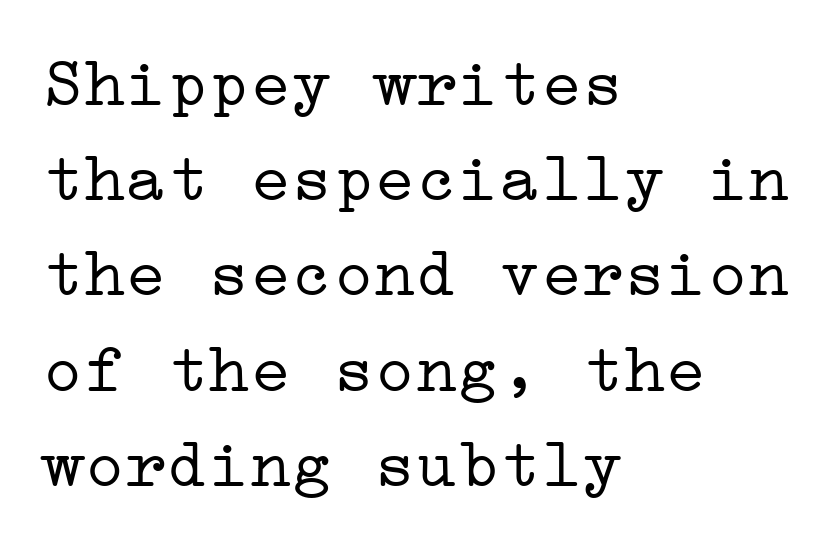
Q: Is the text bold? A: No.
Q: Is the text italic (slanted)? A: No, it is upright.
Q: Is the typeface a serif or a sans-serif typeface? A: Serif.
Q: Is the text underlined? A: No.
Q: How is the paragraph aligned? A: Left-aligned.
Q: Is the spacing between letters normal or unusually wide? A: Normal.
Q: Is the spacing between lines tight, normal or loose? A: Normal.
Q: Width (condensed, normal, or wide)? A: Wide.
Q: Stroke contrast? A: Low.
Q: x-height? A: Medium.
